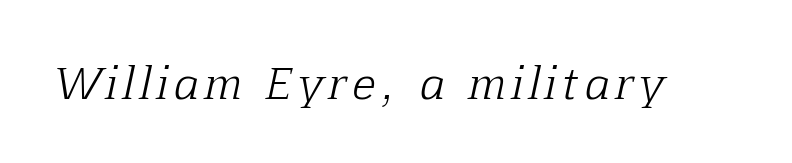
The image shows 43 px light serif type, italic (leaning right); set not underlined; low stroke contrast and a medium x-height.
